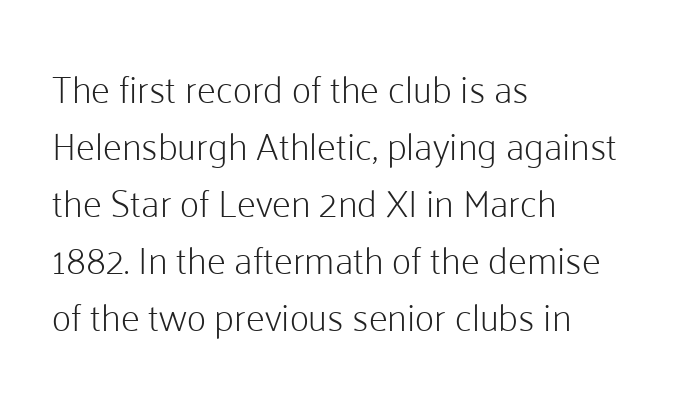
The image shows 38 px light sans-serif type, upright; set left-aligned, normal line spacing (1.5x), normal letter spacing, not underlined; low stroke contrast and a medium x-height.
